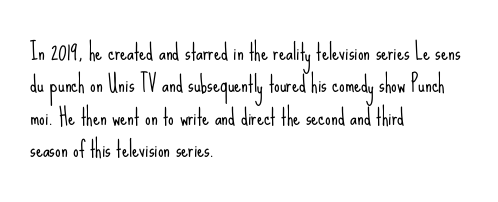
The image shows 22 px text type, upright; set left-aligned, normal line spacing (1.47x), normal letter spacing, not underlined.
